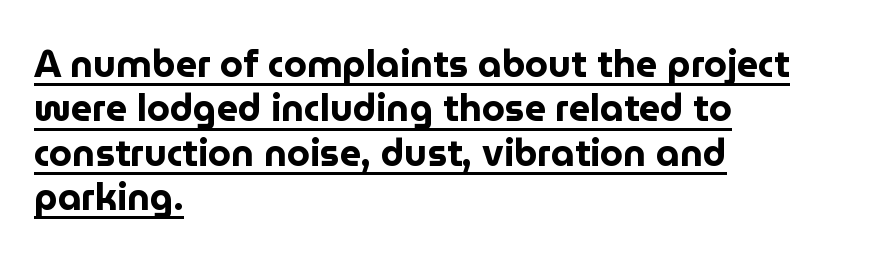
The image shows 37 px bold sans-serif type, upright; set left-aligned, line spacing 1.2x, normal letter spacing, underlined; low stroke contrast and a medium x-height.
